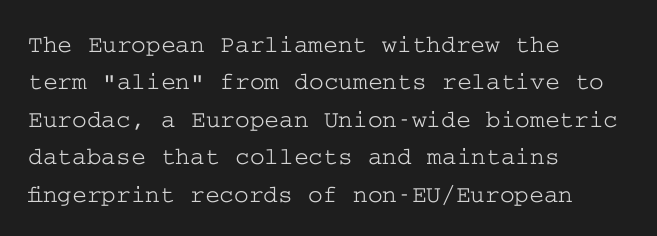
{"italic": "no", "underline": "no", "align": "left", "line_spacing": "normal", "line_spacing_ratio": 1.5, "letter_spacing": "normal", "letter_spacing_em": 0.0, "glyph_px": 25}
